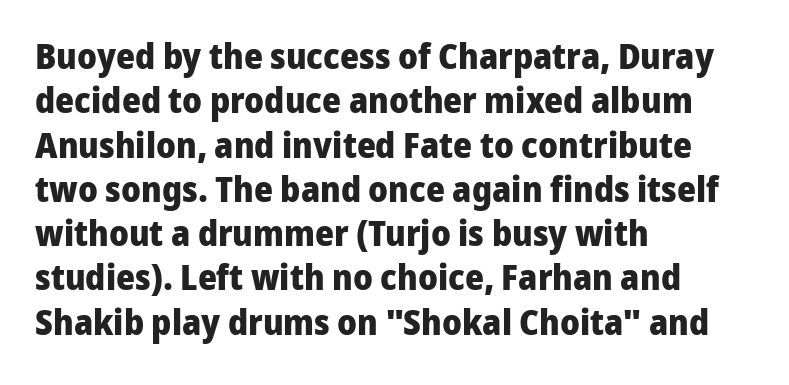
The image shows 36 px heavy sans-serif type, upright; set left-aligned, line spacing 1.23x, normal letter spacing, not underlined; low stroke contrast and a medium x-height.
